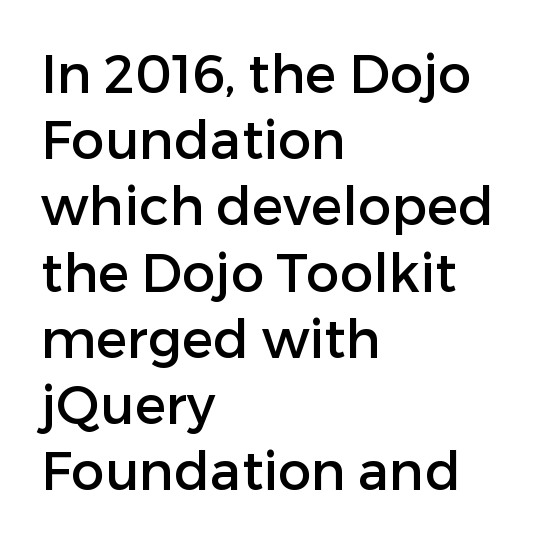
The image shows 53 px sans-serif type, upright; set left-aligned, normal line spacing (1.25x), normal letter spacing, not underlined; low stroke contrast and a medium x-height.
